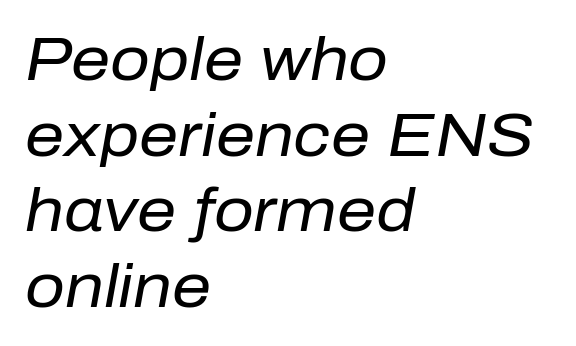
Q: Is the text bold? A: No.
Q: Is the text italic (slanted)? A: Yes, it leans right by about 10 degrees.
Q: Is the text underlined? A: No.
Q: How is the paragraph aligned? A: Left-aligned.
Q: Is the spacing between letters normal or unusually wide? A: Normal.
Q: Width (condensed, normal, or wide)? A: Normal.
Q: Stroke contrast? A: Low.
Q: x-height? A: Medium.
Q: Monospaced? A: No.
